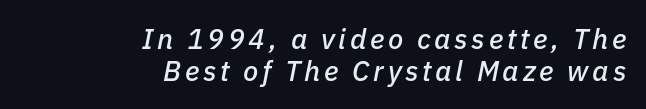
The image shows 28 px text type, italic (leaning right); set right-aligned, tight line spacing (1.14x), not underlined; low stroke contrast and a medium x-height.
